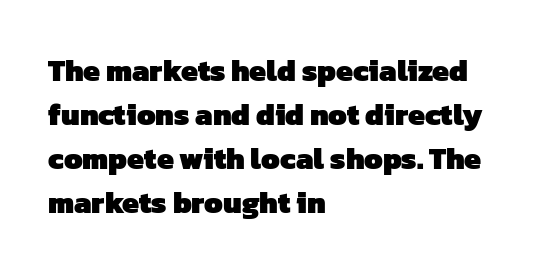
{"serif": "no", "bold": "yes", "weight": "heavy", "width": "normal", "stroke_contrast": "low", "x_height": "medium", "monospaced": "no", "underline": "no", "align": "left", "line_spacing": "normal", "line_spacing_ratio": 1.47, "letter_spacing": "normal", "letter_spacing_em": 0.0, "glyph_px": 30}
